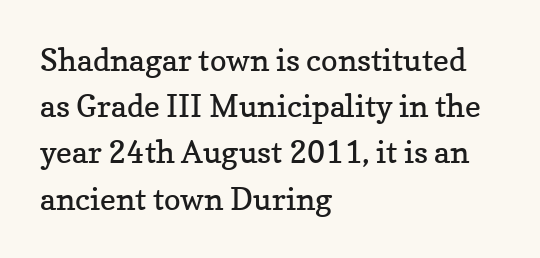
Check under the words: just untouched page. Upright lettering throughout. Here the designer chose a conventional face with non-uniform glyph widths. The face used here is seriffed, in the tradition of book romans. Interline gaps are of average width in this sample.
